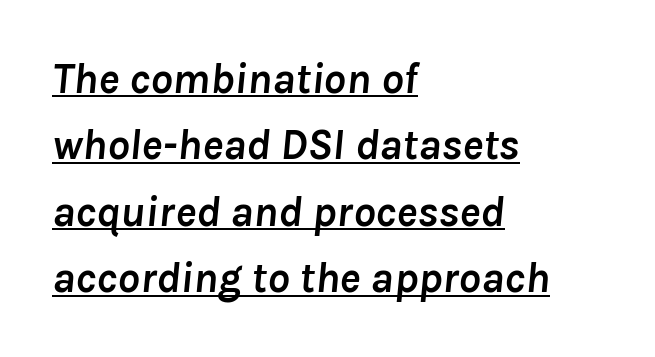
Is the type slanted? Yes — the strokes lean at a clear angle. Does the copy run flush right? No — it runs flush left. What weight is shown? A full bold with thick strokes. The passage shown is typed in a proportional face where columns would drift. Glance below the letters and you will spot a drawn line. Whoever set this chose a conventional vertical rhythm.
